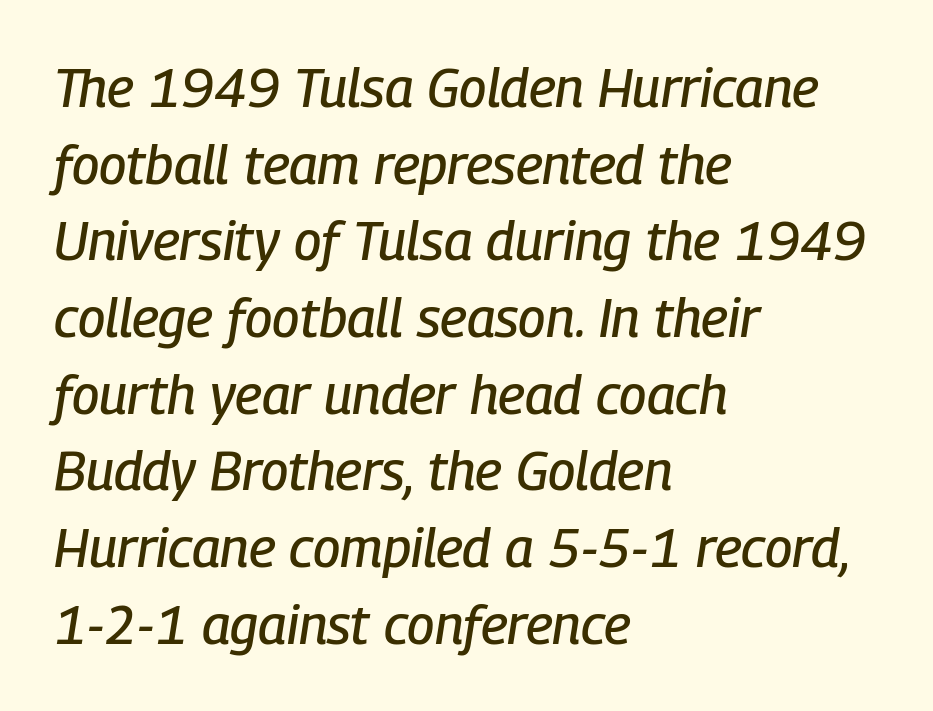
The image shows 54 px condensed type, italic (leaning right); set left-aligned, normal line spacing (1.42x), normal letter spacing, not underlined; low stroke contrast and a medium x-height.
